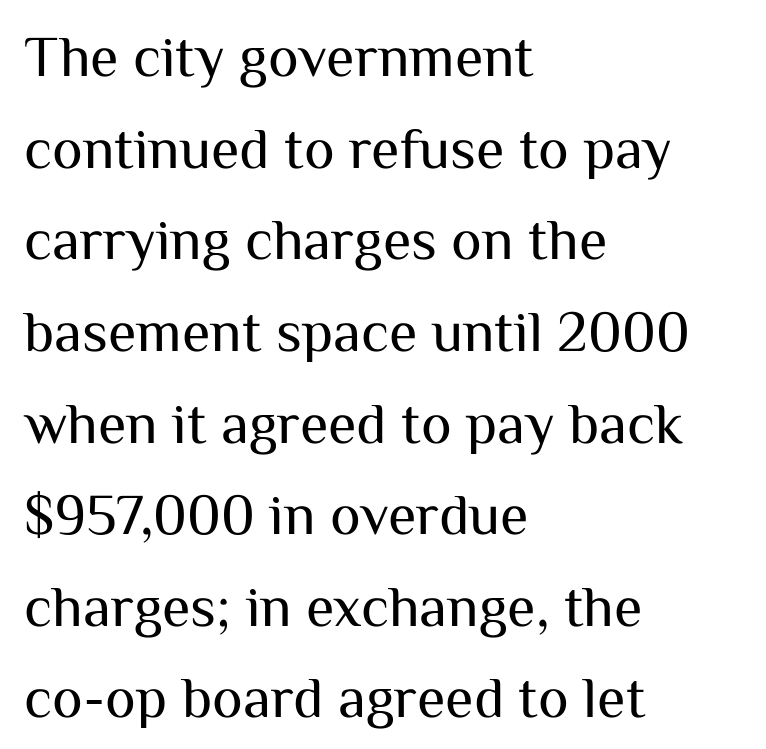
The image shows 58 px regular-weight sans-serif type, upright; set left-aligned, normal line spacing (1.58x), normal letter spacing, not underlined; medium stroke contrast and a medium x-height.
